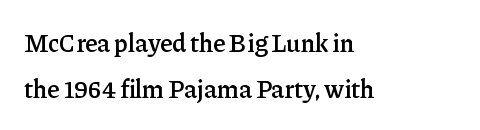
Q: Is the text bold? A: Semi-bold.
Q: Is the text italic (slanted)? A: No, it is upright.
Q: Is the text underlined? A: No.
Q: How is the paragraph aligned? A: Left-aligned.
Q: Is the spacing between letters normal or unusually wide? A: Normal.
